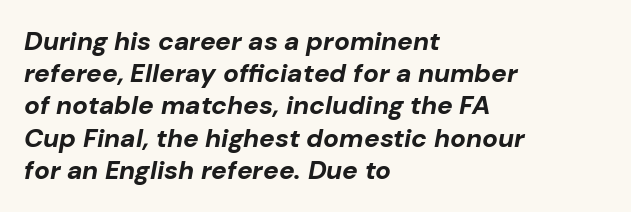
The image shows 26 px bold type, italic (leaning right); set left-aligned, line spacing 1.24x, normal letter spacing, not underlined.
